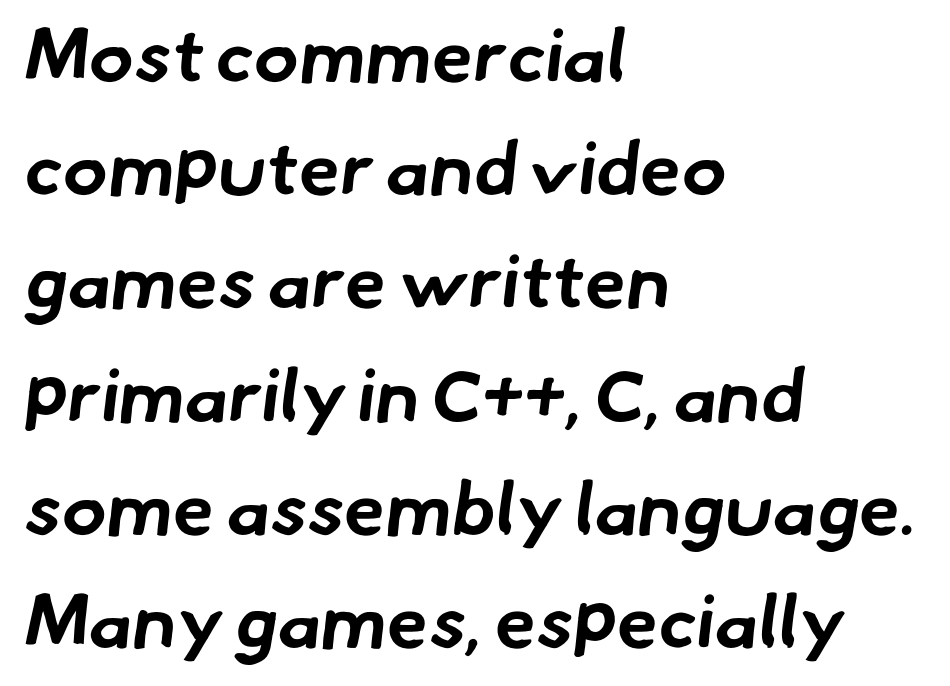
Q: Is the text bold? A: Yes.
Q: Is the typeface a serif or a sans-serif typeface? A: Sans-serif.
Q: Is the text underlined? A: No.
Q: How is the paragraph aligned? A: Left-aligned.
Q: Is the spacing between letters normal or unusually wide? A: Normal.
Q: Is the spacing between lines tight, normal or loose? A: Normal.
Q: Width (condensed, normal, or wide)? A: Normal.
Q: Stroke contrast? A: Low.
Q: x-height? A: Small.
Q: Monospaced? A: No.
